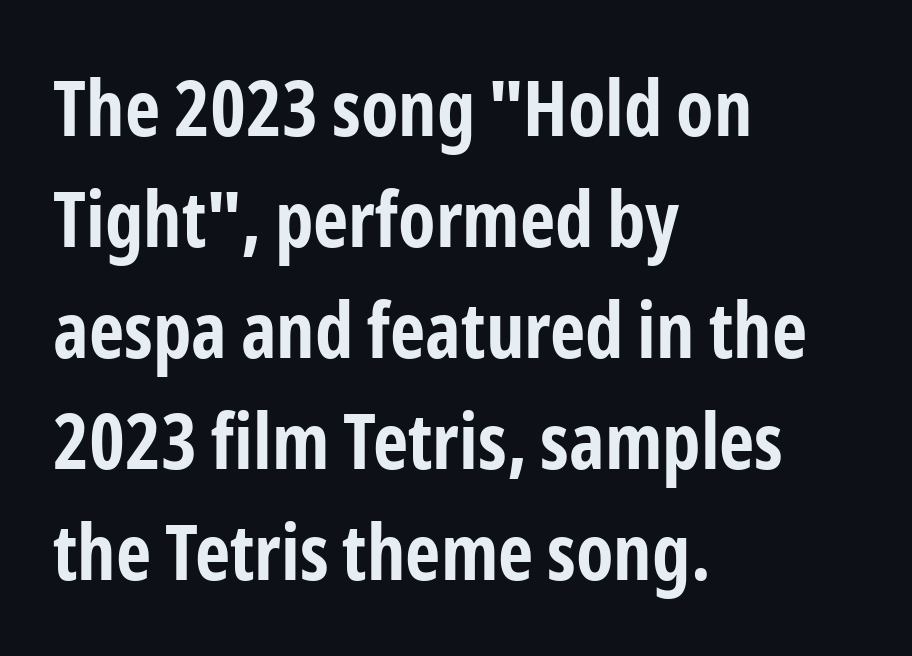
{"serif": "no", "italic": "no", "bold": "yes", "weight": "bold", "width": "condensed", "stroke_contrast": "low", "x_height": "medium", "monospaced": "no", "underline": "no", "align": "left", "line_spacing": "normal", "line_spacing_ratio": 1.44, "letter_spacing": "normal", "letter_spacing_em": 0.0, "glyph_px": 77}
